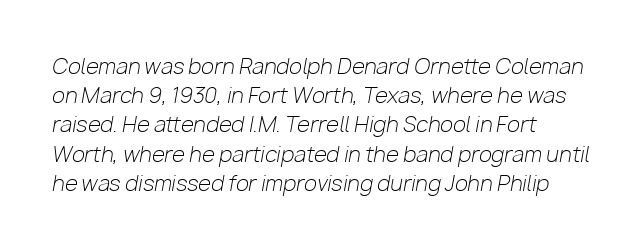
{"italic": "yes", "lean": "right", "slant_degrees": 10, "bold": "no", "underline": "no", "align": "left", "line_spacing": "normal", "line_spacing_ratio": 1.39, "letter_spacing": "normal", "letter_spacing_em": 0.0, "glyph_px": 21}
